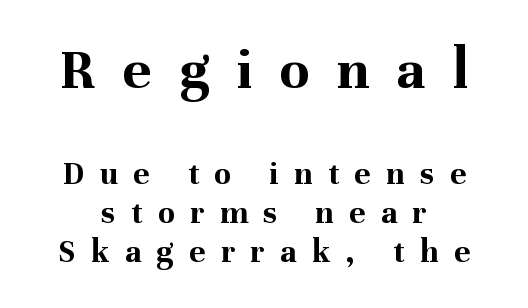
{"serif": "yes", "italic": "no", "bold": "yes", "weight": "bold", "width": "normal", "stroke_contrast": "medium", "x_height": "medium", "monospaced": "no", "underline": "no", "line_spacing_ratio": 1.16, "letter_spacing": "wide", "letter_spacing_em": 0.46, "larger_block": "first", "size_ratio": 1.76, "glyph_px": 60}
